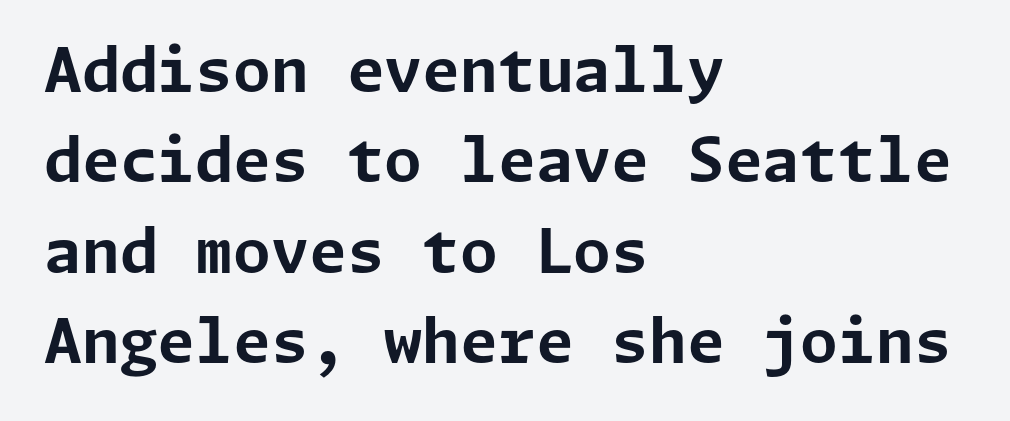
The typesetting leans heavy: a genuine bold. The text was rendered using a sans face with plain stroke endings. Reading down the block, your eye returns to a fixed left position each line. A clean baseline with only descenders dipping below it.
